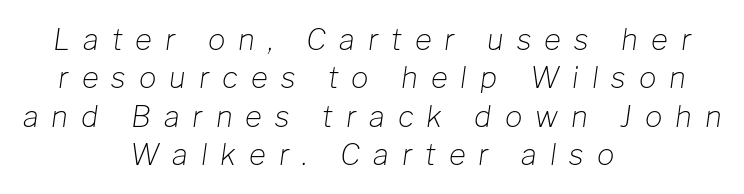
Q: Is the text bold? A: No.
Q: Is the text italic (slanted)? A: Yes, it leans right by about 8 degrees.
Q: Is the text underlined? A: No.
Q: How is the paragraph aligned? A: Centered.
Q: Is the spacing between letters normal or unusually wide? A: Unusually wide.
Q: Is the spacing between lines tight, normal or loose? A: Normal.
Q: Width (condensed, normal, or wide)? A: Normal.
Q: Stroke contrast? A: Low.
Q: x-height? A: Medium.
Q: Monospaced? A: No.
